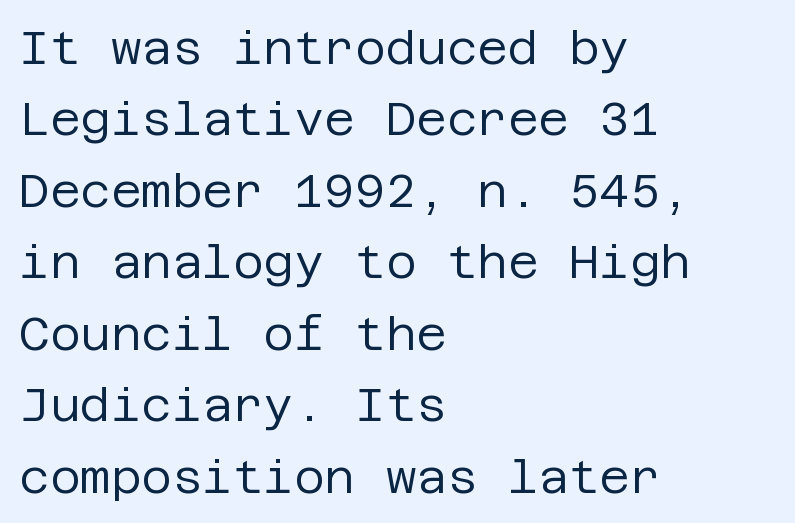
The image shows 47 px regular-weight sans-serif type, upright; set left-aligned, normal line spacing (1.52x), normal letter spacing, not underlined; low stroke contrast and a large x-height.
